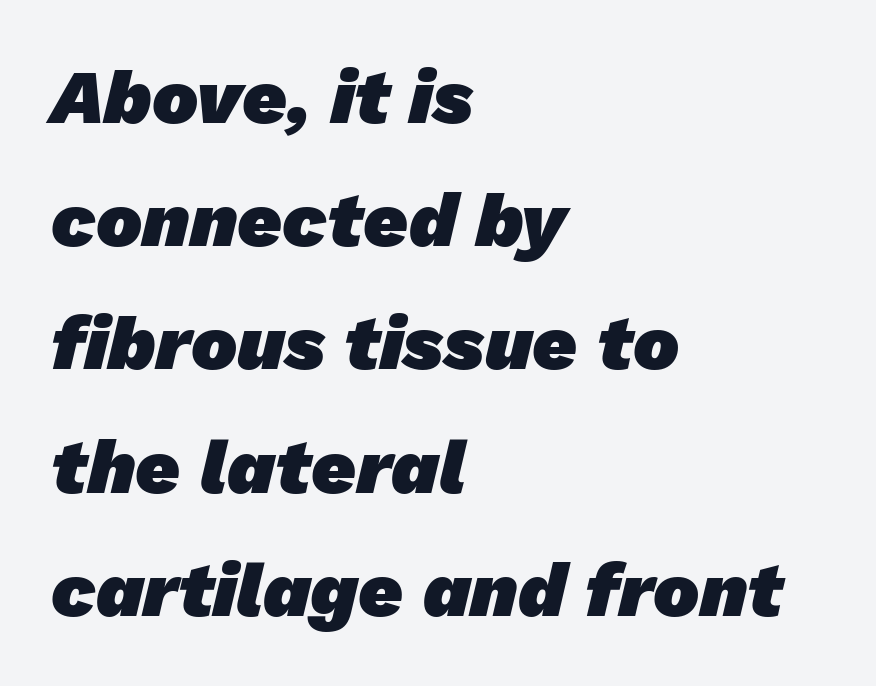
{"serif": "no", "bold": "yes", "weight": "heavy", "width": "normal", "stroke_contrast": "low", "x_height": "medium", "monospaced": "no", "underline": "no", "align": "left", "line_spacing": "normal", "line_spacing_ratio": 1.6, "letter_spacing": "normal", "letter_spacing_em": 0.0, "glyph_px": 77}
